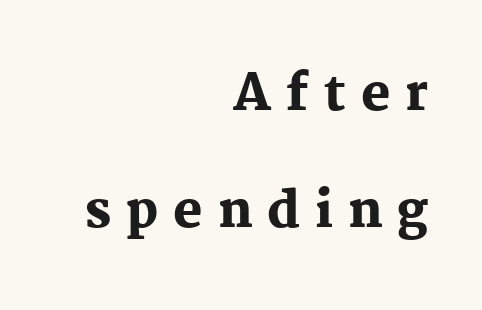
The image shows 49 px heavy serif type, upright; set right-aligned, loose line spacing (2.39x), unusually wide letter spacing (+0.3 em), not underlined; medium stroke contrast and a medium x-height.
